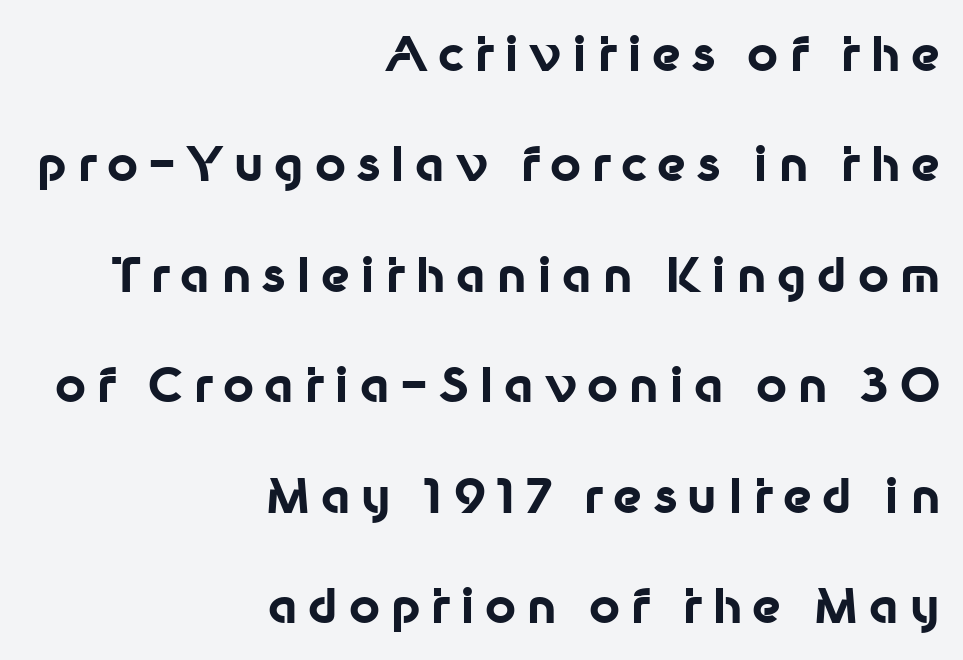
{"serif": "no", "italic": "no", "bold": "yes", "weight": "bold", "width": "normal", "stroke_contrast": "low", "x_height": "medium", "monospaced": "no", "underline": "no", "align": "right", "line_spacing": "loose", "line_spacing_ratio": 2.3, "letter_spacing": "wide", "letter_spacing_em": 0.21, "glyph_px": 48}
